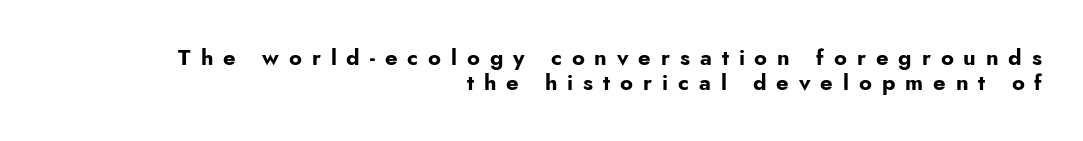
The image shows 22 px bold type, upright; set right-aligned, tight line spacing (1.15x), unusually wide letter spacing (+0.45 em), not underlined.
